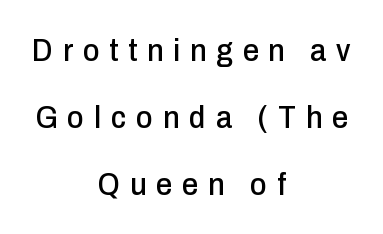
{"serif": "no", "italic": "no", "width": "condensed", "stroke_contrast": "low", "x_height": "medium", "monospaced": "no", "underline": "no", "align": "center", "line_spacing": "loose", "line_spacing_ratio": 2.09, "letter_spacing": "wide", "letter_spacing_em": 0.31, "glyph_px": 32}
